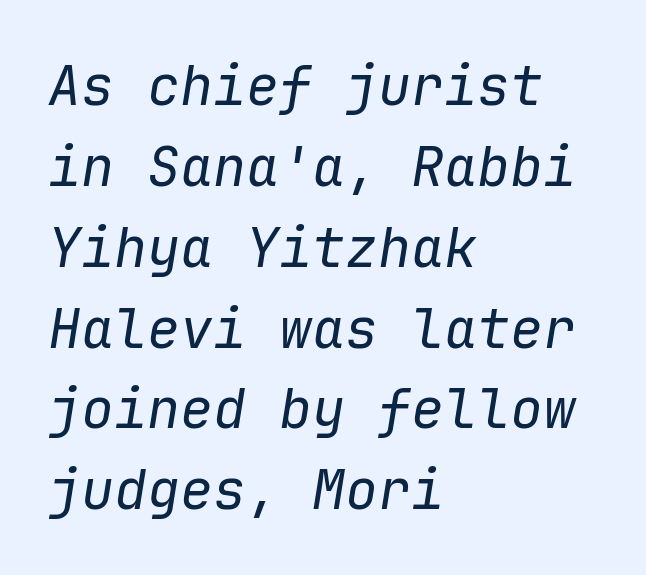
Honestly, there is no underline to notice here at all. The leading is moderate, giving the passage an even texture. Weight class: somewhere from thin through regular. Is this a fixed-width face? Yes — each glyph sits in an identical cell. The lettering tilts uniformly, giving the passage an italic look.
